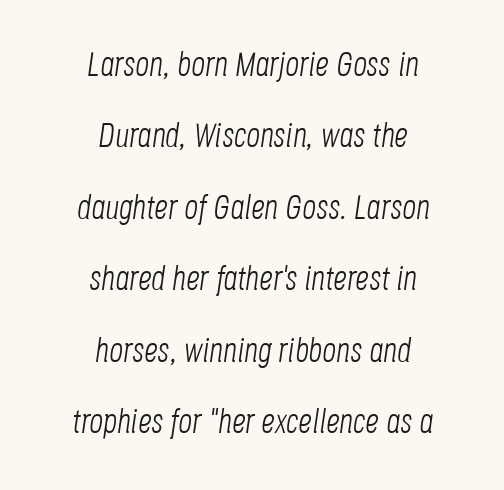
{"italic": "yes", "lean": "right", "slant_degrees": 8, "bold": "no", "weight": "light", "width": "condensed", "stroke_contrast": "low", "x_height": "large", "monospaced": "no", "underline": "no", "align": "center", "line_spacing": "loose", "line_spacing_ratio": 2.1, "letter_spacing": "normal", "letter_spacing_em": 0.0, "glyph_px": 34}
